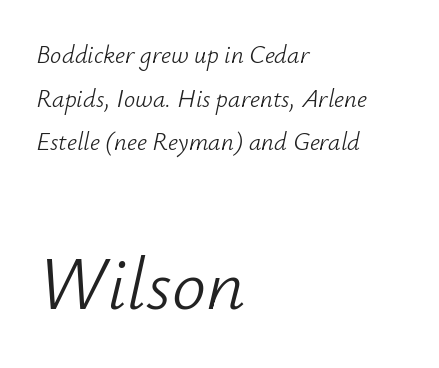
The image shows 76 px light type, italic (leaning right); set left-aligned, line spacing 1.75x, normal letter spacing, not underlined; the second (bottom) block is 3.04x larger; low stroke contrast and a small x-height.
